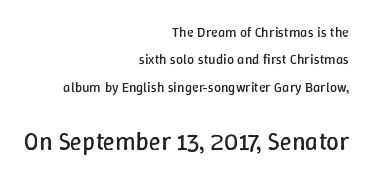
The image shows 25 px text type, upright; set right-aligned, loose line spacing (1.95x), normal letter spacing, not underlined; the second (bottom) block is 1.79x larger.
